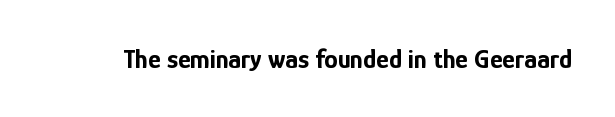
{"italic": "no", "bold": "yes", "underline": "no", "letter_spacing": "normal", "letter_spacing_em": 0.0, "glyph_px": 27}
